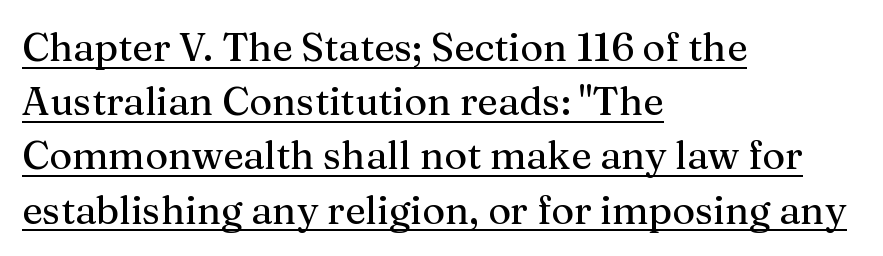
The image shows 39 px serif type, upright; set left-aligned, normal line spacing (1.39x), normal letter spacing, underlined; medium stroke contrast and a medium x-height.
